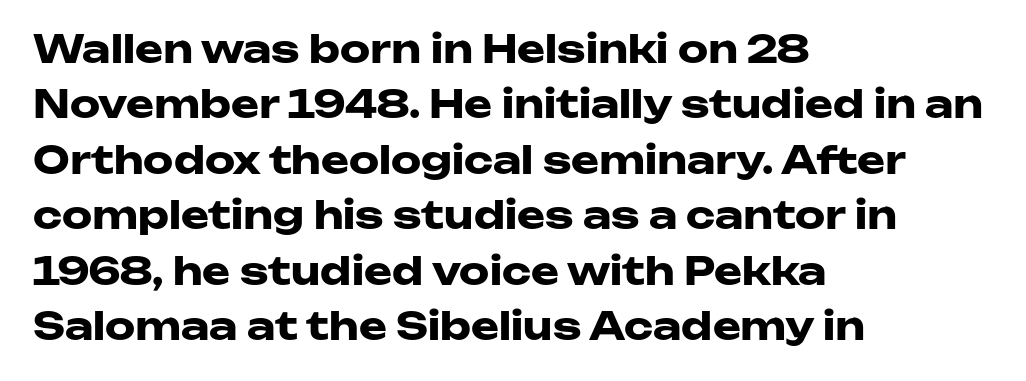
{"serif": "no", "italic": "no", "bold": "yes", "weight": "heavy", "width": "wide", "stroke_contrast": "low", "x_height": "medium", "monospaced": "no", "underline": "no", "align": "left", "line_spacing": "normal", "line_spacing_ratio": 1.46, "letter_spacing": "normal", "letter_spacing_em": 0.0, "glyph_px": 38}
